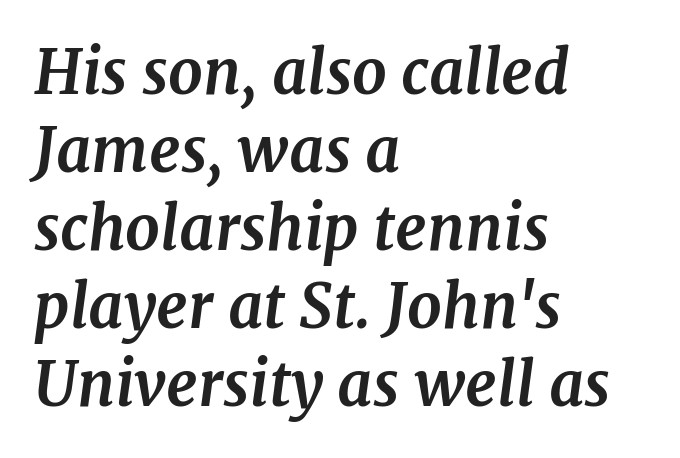
Q: Is the text bold? A: Yes.
Q: Is the text italic (slanted)? A: Yes, it leans right by about 7 degrees.
Q: Is the typeface a serif or a sans-serif typeface? A: Serif.
Q: Is the text underlined? A: No.
Q: How is the paragraph aligned? A: Left-aligned.
Q: Is the spacing between letters normal or unusually wide? A: Normal.
Q: Is the spacing between lines tight, normal or loose? A: Normal.
Q: Width (condensed, normal, or wide)? A: Normal.
Q: Stroke contrast? A: Medium.
Q: x-height? A: Medium.
Q: Monospaced? A: No.
